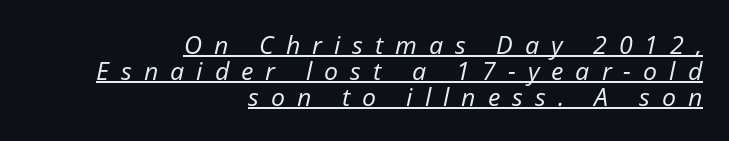
Q: Is the text bold? A: No.
Q: Is the text italic (slanted)? A: Yes, it leans right by about 12 degrees.
Q: Is the text underlined? A: Yes.
Q: How is the paragraph aligned? A: Right-aligned.
Q: Is the spacing between letters normal or unusually wide? A: Unusually wide.
Q: Is the spacing between lines tight, normal or loose? A: Tight.
